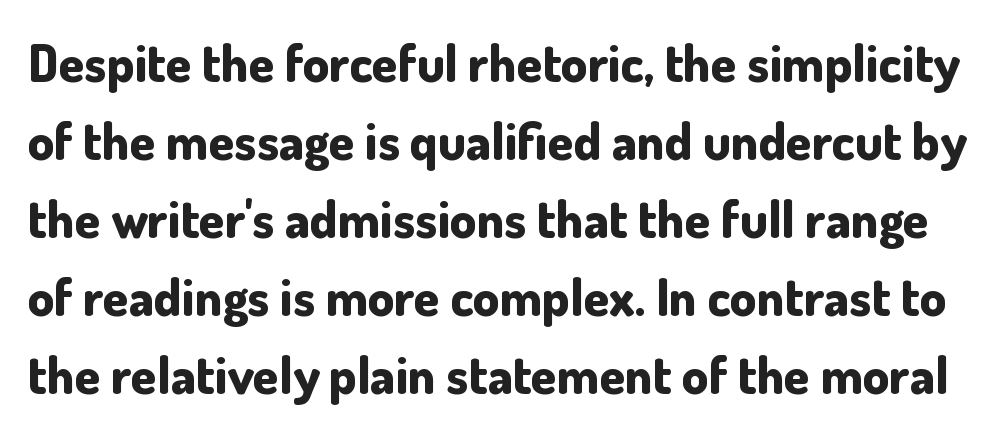
Any mark beneath the type? The region is blank. Classification — sans serif. Is this a fixed-width face? No — the glyphs have proportional, varying widths. The font's upright variant was chosen for this text. Reading down the column, the eye jumps a familiar distance to each next line. Weight: bold.
